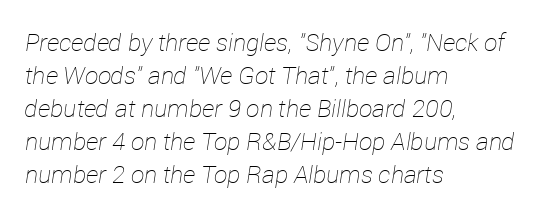
The characters are drawn with everyday or finer stroke widths. Quick note: interline space is typical. These lines keep a tight, regular rhythm from letter to letter. Does the copy run flush right? No — it runs flush left. In terms of posture, this sample is oblique. Any mark beneath the type? The region is blank.
